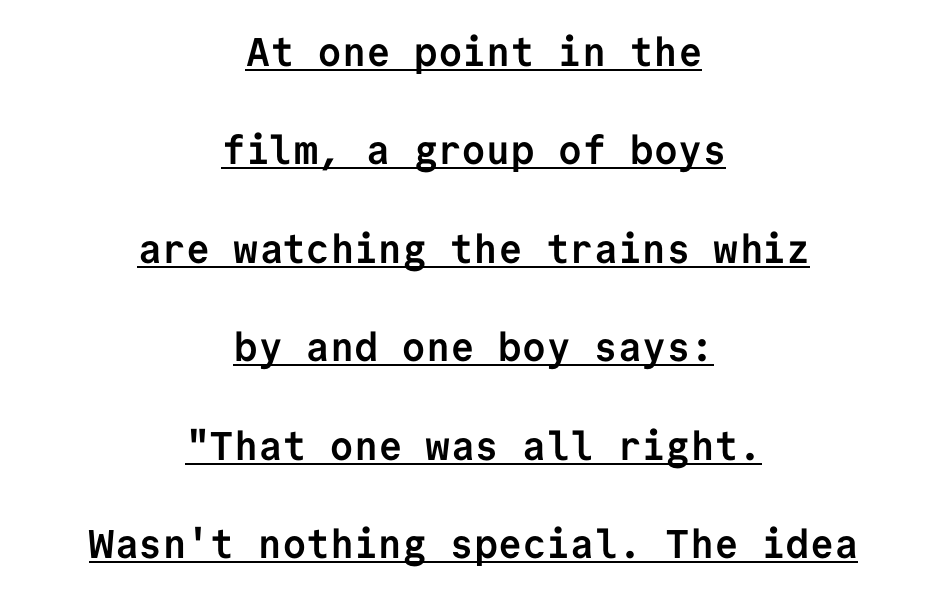
The image shows 40 px semibold sans-serif type, upright, monospaced; set centered, loose line spacing (2.46x), normal letter spacing, underlined; low stroke contrast and a medium x-height.
